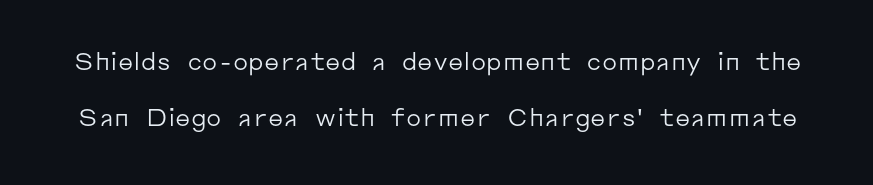
Q: Is the text bold? A: No.
Q: Is the text italic (slanted)? A: No, it is upright.
Q: Is the text underlined? A: No.
Q: Is the spacing between letters normal or unusually wide? A: Normal.
Q: Is the spacing between lines tight, normal or loose? A: Loose.
